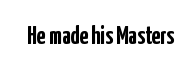
{"italic": "no", "bold": "yes", "underline": "no", "letter_spacing": "normal", "letter_spacing_em": 0.0, "glyph_px": 25}
